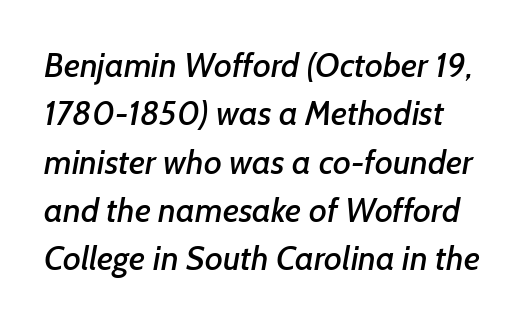
Q: Is the typeface a serif or a sans-serif typeface? A: Sans-serif.
Q: Is the text underlined? A: No.
Q: Is the spacing between letters normal or unusually wide? A: Normal.
Q: Is the spacing between lines tight, normal or loose? A: Normal.
Q: Width (condensed, normal, or wide)? A: Normal.
Q: Stroke contrast? A: Low.
Q: x-height? A: Medium.
Q: Monospaced? A: No.
